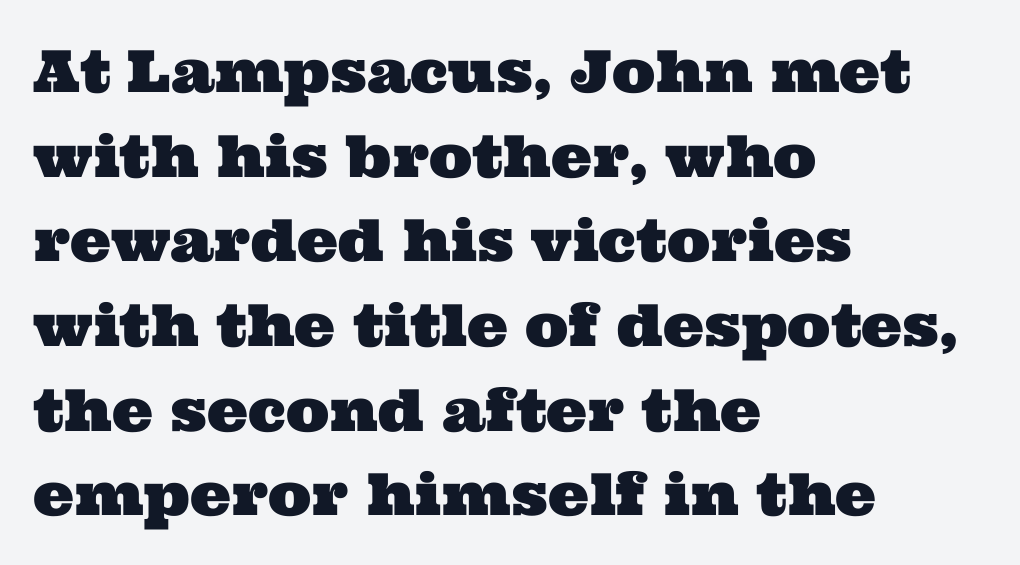
{"serif": "yes", "width": "wide", "stroke_contrast": "medium", "x_height": "medium", "monospaced": "no", "underline": "no", "align": "left", "line_spacing": "normal", "line_spacing_ratio": 1.46, "letter_spacing": "normal", "letter_spacing_em": 0.0, "glyph_px": 58}
